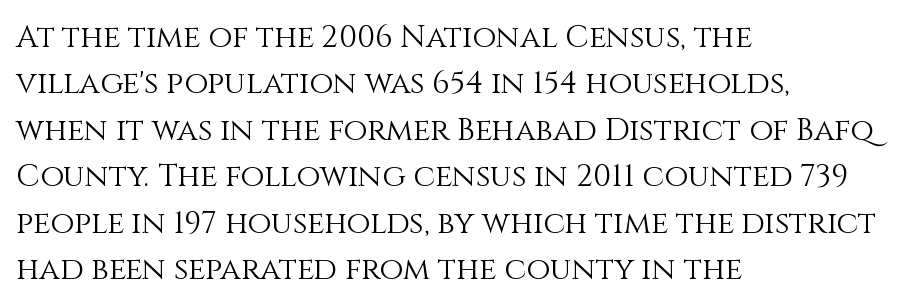
The image shows 31 px light type, upright; set left-aligned, normal line spacing (1.5x), normal letter spacing, not underlined; medium stroke contrast and a large x-height.
